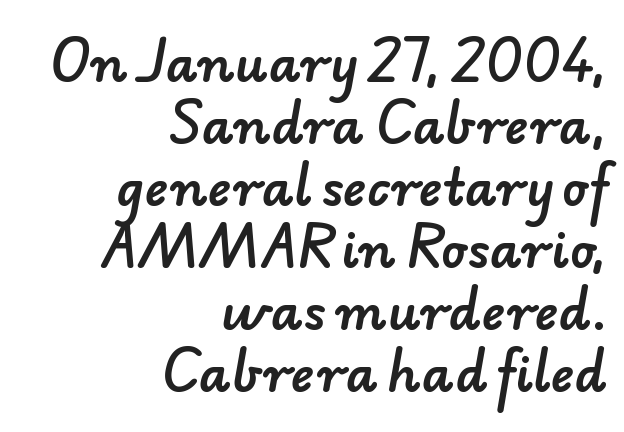
{"serif": "no", "width": "normal", "stroke_contrast": "low", "x_height": "small", "monospaced": "no", "underline": "no", "align": "right", "line_spacing_ratio": 1.24, "letter_spacing": "normal", "letter_spacing_em": 0.0, "glyph_px": 50}
